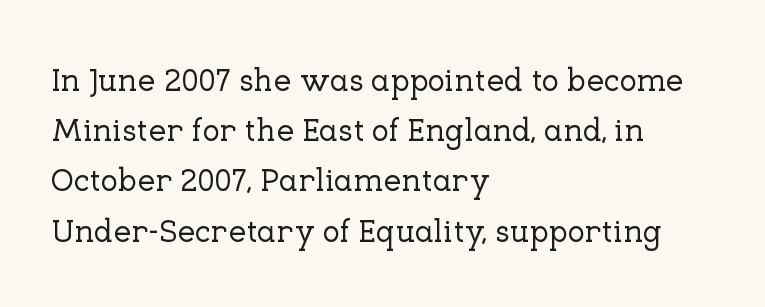
A typesetter would call this leading conventional body-copy spacing. Underline: absent. Here the designer chose a conventional face with non-uniform glyph widths. In CSS terms this would be text-align: left.
